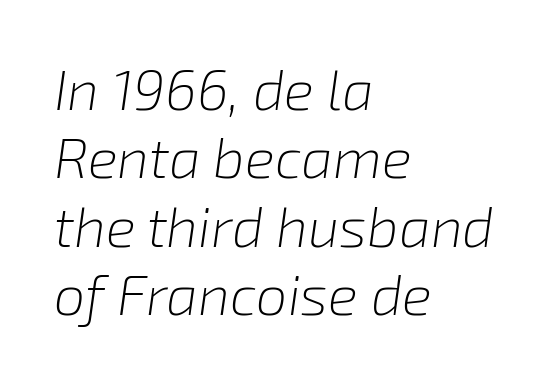
Q: Is the text bold? A: No.
Q: Is the text italic (slanted)? A: Yes, it leans right by about 8 degrees.
Q: Is the text underlined? A: No.
Q: How is the paragraph aligned? A: Left-aligned.
Q: Is the spacing between letters normal or unusually wide? A: Normal.
Q: Width (condensed, normal, or wide)? A: Normal.
Q: Stroke contrast? A: Low.
Q: x-height? A: Medium.
Q: Monospaced? A: No.
